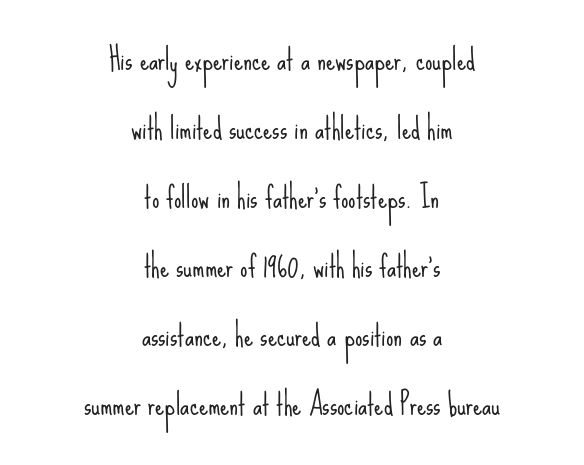
Q: Is the text bold? A: No.
Q: Is the text italic (slanted)? A: No, it is upright.
Q: Is the typeface a serif or a sans-serif typeface? A: Sans-serif.
Q: Is the text underlined? A: No.
Q: How is the paragraph aligned? A: Centered.
Q: Is the spacing between letters normal or unusually wide? A: Normal.
Q: Is the spacing between lines tight, normal or loose? A: Loose.
Q: Width (condensed, normal, or wide)? A: Condensed.
Q: Stroke contrast? A: Low.
Q: x-height? A: Small.
Q: Monospaced? A: No.
